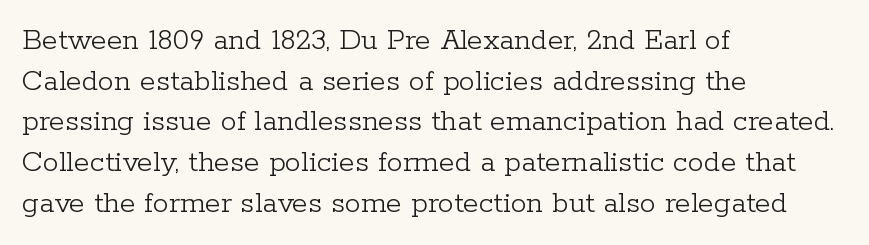
Baseline-to-baseline distance is the conventional proportion of letter height. You could not count columns in this text — the font is proportionally spaced. The compositor pushed each line to the left boundary. No word sits above an underline.
